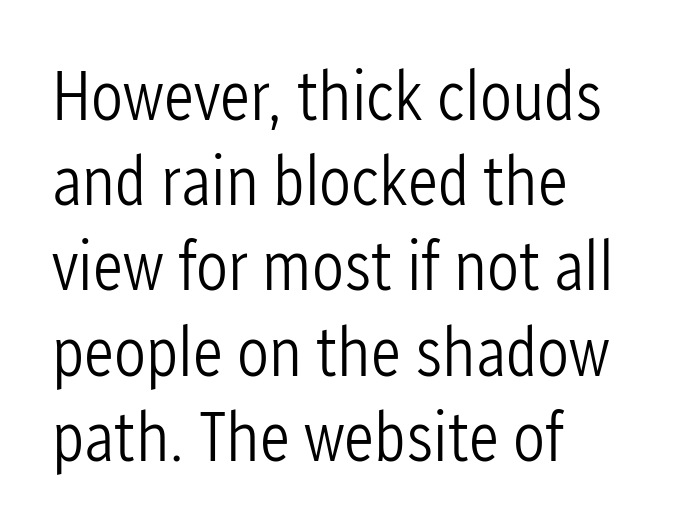
The image shows 71 px light, condensed sans-serif type, upright; set left-aligned, line spacing 1.2x, normal letter spacing, not underlined; low stroke contrast and a medium x-height.
